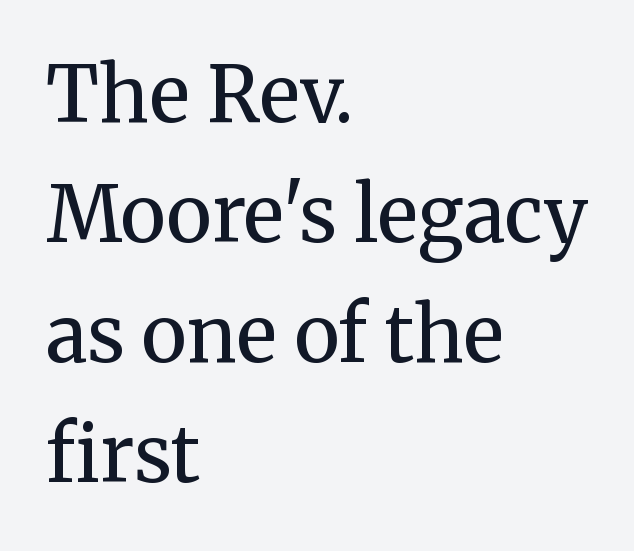
Reading down the column, the eye jumps a familiar distance to each next line. Each word holds together tightly as a unit, with standard inter-letter gaps. The face used here is proportionally spaced, like ordinary book or web type. Words float on clear page, feet unadorned. The specimen reads as upright at a glance.
